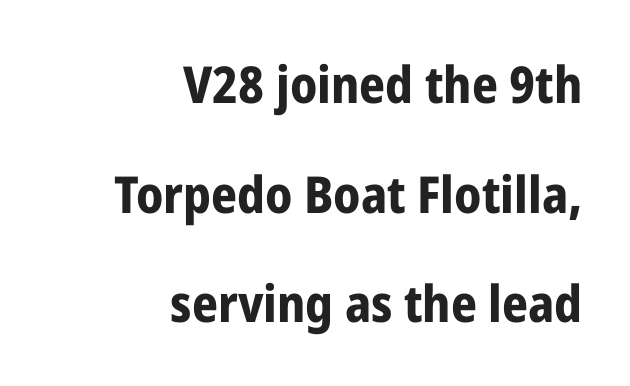
Q: Is the text bold? A: Yes.
Q: Is the text italic (slanted)? A: No, it is upright.
Q: Is the typeface a serif or a sans-serif typeface? A: Sans-serif.
Q: Is the text underlined? A: No.
Q: How is the paragraph aligned? A: Right-aligned.
Q: Is the spacing between letters normal or unusually wide? A: Normal.
Q: Is the spacing between lines tight, normal or loose? A: Loose.
Q: Width (condensed, normal, or wide)? A: Condensed.
Q: Stroke contrast? A: Low.
Q: x-height? A: Medium.
Q: Monospaced? A: No.
